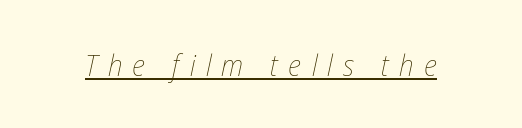
The image shows 30 px thin, condensed type, italic (leaning right); set unusually wide letter spacing (+0.34 em), underlined; low stroke contrast and a medium x-height.
